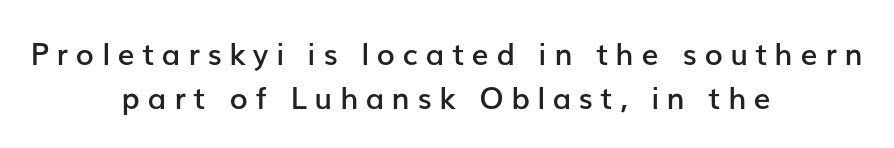
Does the weight exceed regular? Yes, but only to semibold. Quick note: interline space is typical. The passage is arranged like a title page — every line centered. The gaps between neighbouring characters are conspicuously large. No word sits above an underline. Unlike italic type, these characters show no tilt at all.
